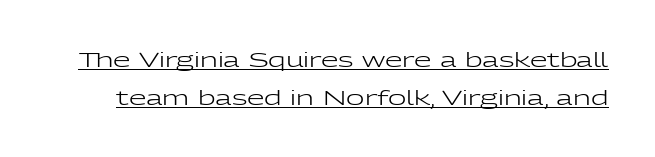
Short note: letters normally spaced. The words here are underlined. Tall strokes in this sample are plumb rather than angled. The letters look calm and open, with moderate or lighter stems.
